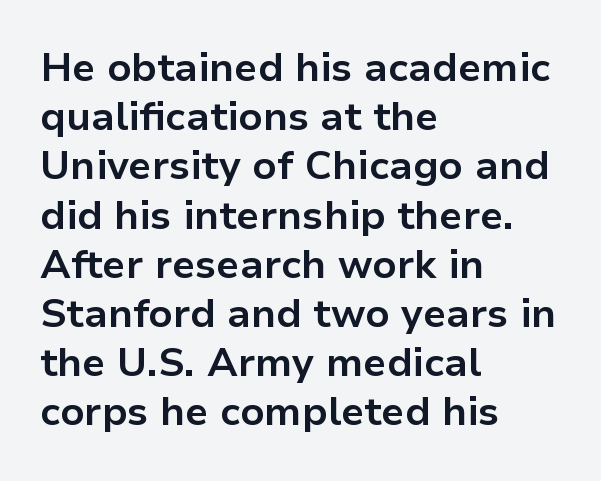
Glance below the letters and you will spot only blank space. Heft: maximum for text — a bold. What kind of face is this? One without serifs — a sans. Letter spacing: default.
